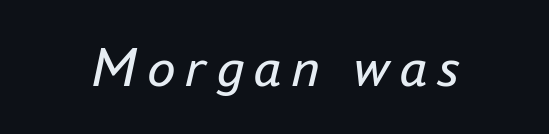
{"italic": "yes", "lean": "right", "slant_degrees": 16, "bold": "no", "weight": "regular", "width": "normal", "stroke_contrast": "low", "x_height": "small", "monospaced": "no", "underline": "no", "glyph_px": 57}
